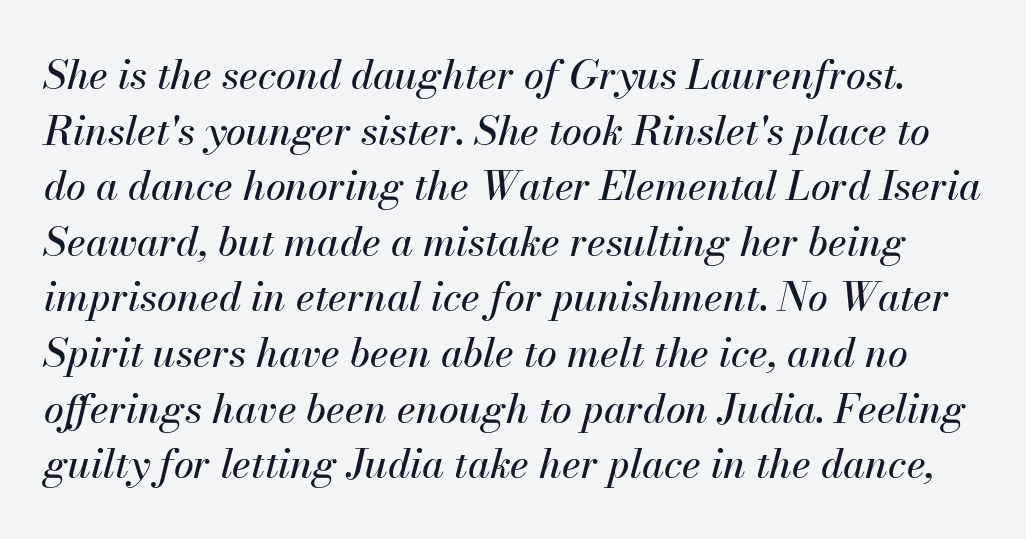
Q: Is the text italic (slanted)? A: Yes, it leans right by about 13 degrees.
Q: Is the text underlined? A: No.
Q: Is the spacing between letters normal or unusually wide? A: Normal.
Q: Is the spacing between lines tight, normal or loose? A: Normal.
Q: Width (condensed, normal, or wide)? A: Normal.
Q: Stroke contrast? A: Medium.
Q: x-height? A: Small.
Q: Monospaced? A: No.
